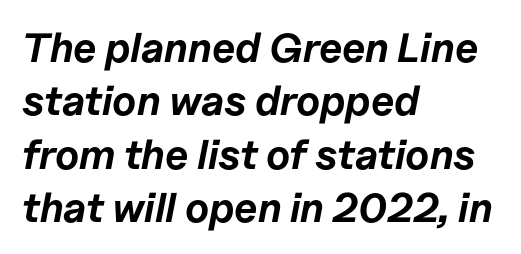
The image shows 41 px bold type, italic (leaning right); set left-aligned, normal line spacing (1.3x), normal letter spacing, not underlined; low stroke contrast and a medium x-height.
